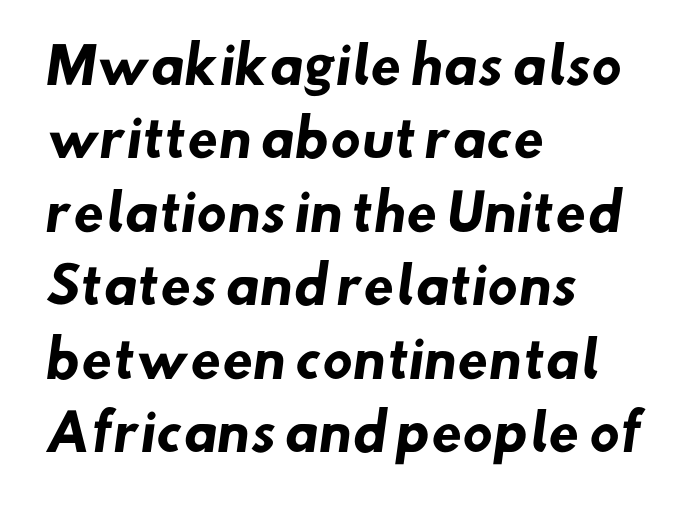
The image shows 50 px heavy sans-serif type; set left-aligned, normal line spacing (1.47x), normal letter spacing, not underlined; low stroke contrast and a small x-height.
